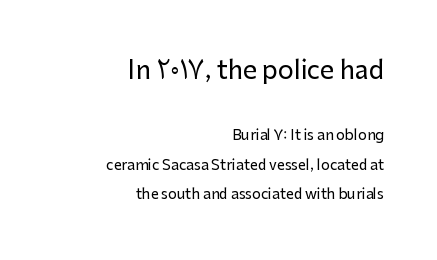
The image shows 25 px text type, upright; set right-aligned, loose line spacing (2.1x), normal letter spacing, not underlined; the first (top) block is 1.79x larger.
